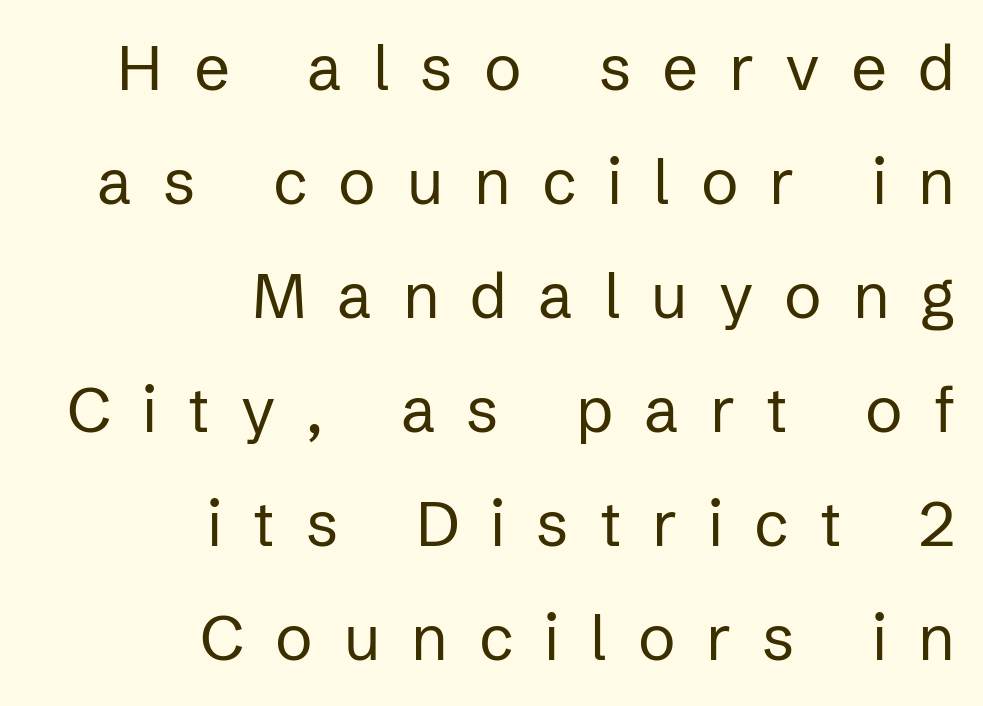
Check where the strokes stop: nothing finishes them off — pure sans. Check under the words: just untouched page. Upright lettering throughout. Line ends are locked; line starts wander.
